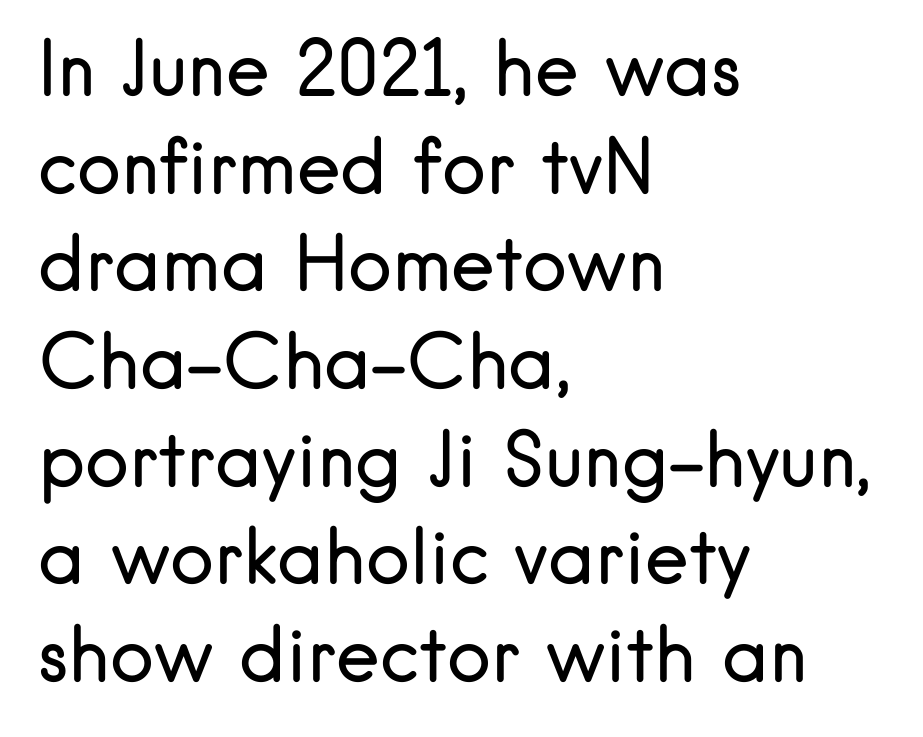
These lines are set flush left with a ragged right edge. How would I describe the line gaps? Plain and ordinary. Nothing sits at the stroke ends, so this counts as sans-serif. Each stroke keeps to a modest, everyday thickness or less. You could not count columns in this text — the font is proportionally spaced. Students, note that the glyphs here touch the page at normal intervals.
